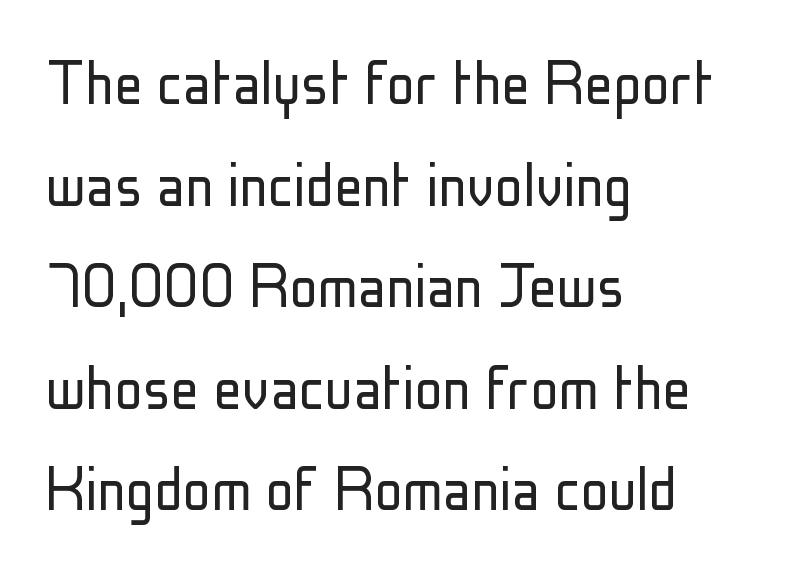
{"serif": "no", "italic": "no", "bold": "no", "weight": "light", "width": "condensed", "stroke_contrast": "low", "x_height": "medium", "monospaced": "no", "underline": "no", "align": "left", "line_spacing": "normal", "line_spacing_ratio": 1.43, "letter_spacing": "normal", "letter_spacing_em": 0.0, "glyph_px": 71}
